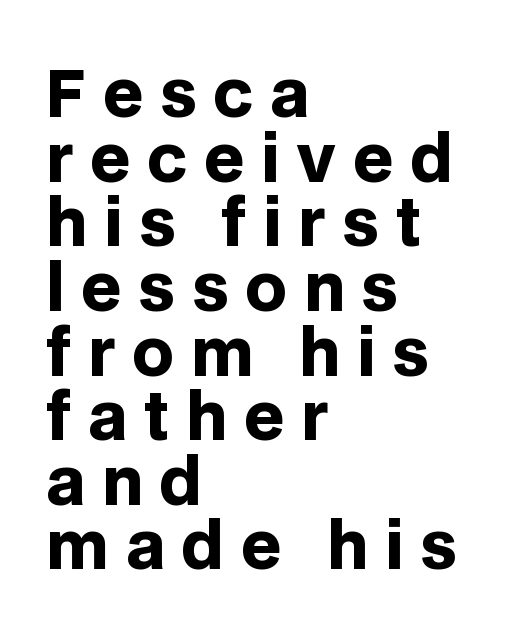
Quick note: underline off. The letters are spread apart with noticeably loose tracking. It's the straight-up-and-down kind of type. Which margin do the lines hug? The left one — the right edge is uneven. Stroke terminals: plain, sans-serif. The rendering uses natural spacing where letterforms have individual widths.
